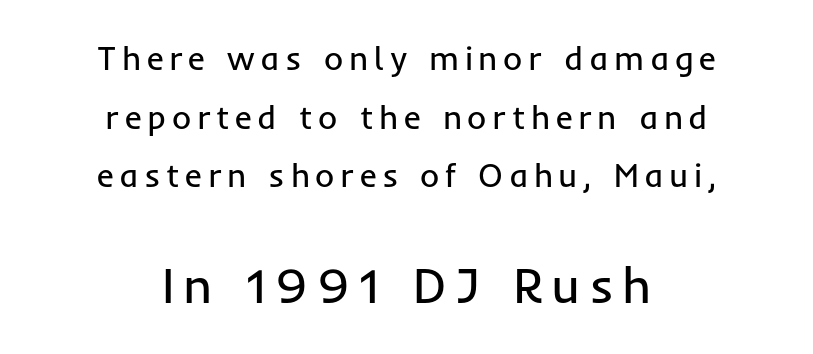
Decoration check: the copy has no underline. The setting favours the middle, as headings and verse often do. Ink coverage per letter is moderate at most. Grotesque or geometric, the face here clearly has no serifs. If you drew a line through each stem, it would be perfectly vertical. You could not count columns in this text — the font is proportionally spaced.
